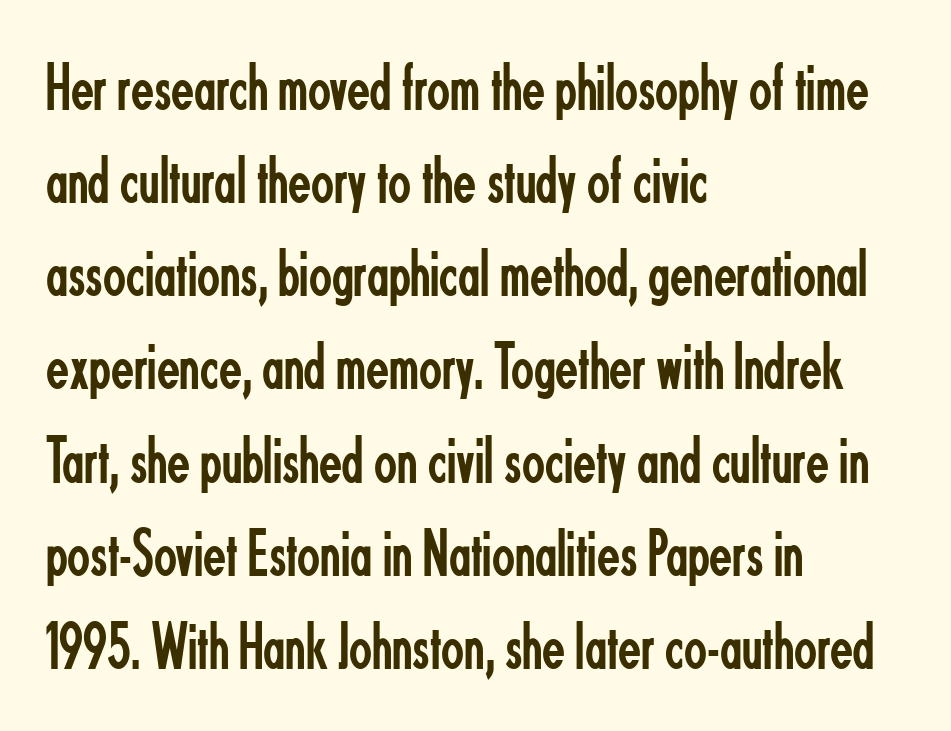
Q: Is the text bold? A: No.
Q: Is the text italic (slanted)? A: No, it is upright.
Q: Is the typeface a serif or a sans-serif typeface? A: Sans-serif.
Q: Is the text underlined? A: No.
Q: How is the paragraph aligned? A: Left-aligned.
Q: Is the spacing between letters normal or unusually wide? A: Normal.
Q: Is the spacing between lines tight, normal or loose? A: Normal.
Q: Width (condensed, normal, or wide)? A: Condensed.
Q: Stroke contrast? A: Low.
Q: x-height? A: Small.
Q: Monospaced? A: No.
